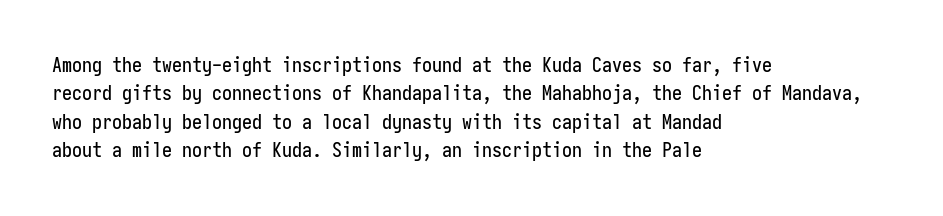
The image shows 20 px text type, upright; set left-aligned, normal line spacing (1.42x), normal letter spacing, not underlined.
